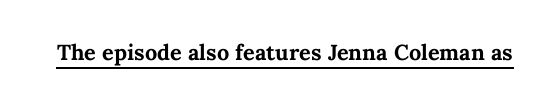
The image shows 29 px semibold type, upright; set normal letter spacing, underlined; medium stroke contrast and a medium x-height.
